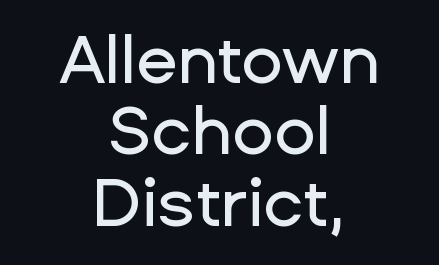
The image shows 68 px sans-serif type, upright; set centered, tight line spacing (1.05x), normal letter spacing, not underlined; low stroke contrast and a medium x-height.
